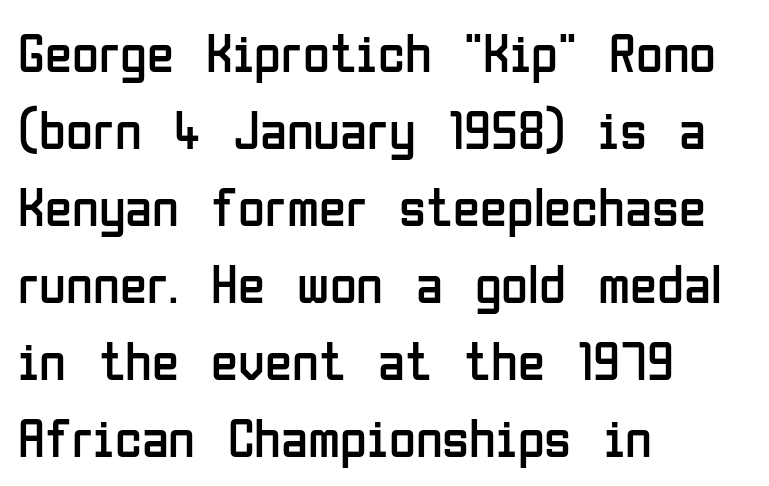
The image shows 55 px regular-weight, condensed sans-serif type, upright; set left-aligned, normal line spacing (1.4x), normal letter spacing, not underlined; low stroke contrast and a medium x-height.
